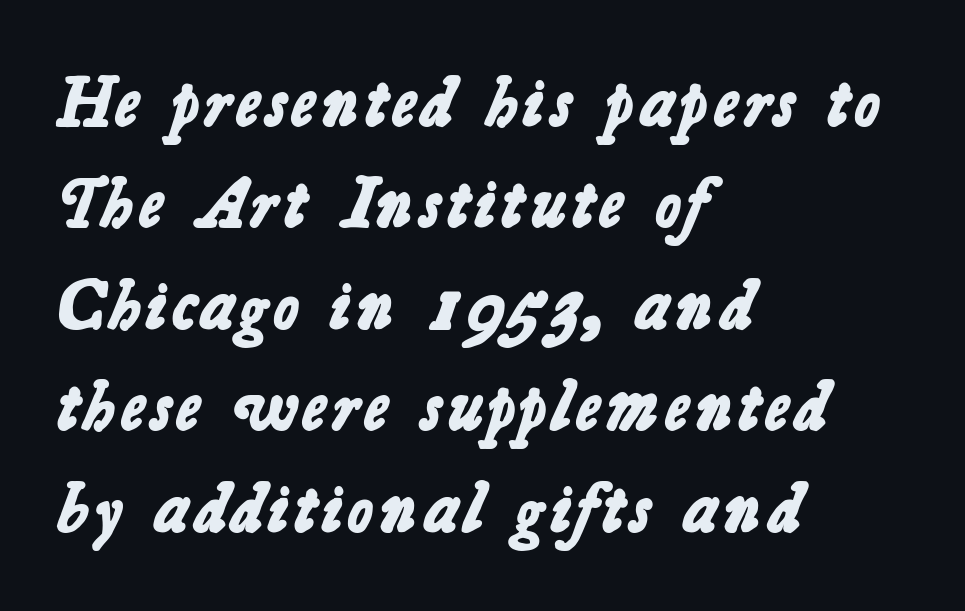
Q: Is the text bold? A: Yes.
Q: Is the typeface a serif or a sans-serif typeface? A: Sans-serif.
Q: Is the text underlined? A: No.
Q: How is the paragraph aligned? A: Left-aligned.
Q: Is the spacing between letters normal or unusually wide? A: Normal.
Q: Is the spacing between lines tight, normal or loose? A: Normal.
Q: Width (condensed, normal, or wide)? A: Normal.
Q: Stroke contrast? A: Low.
Q: x-height? A: Medium.
Q: Monospaced? A: No.
